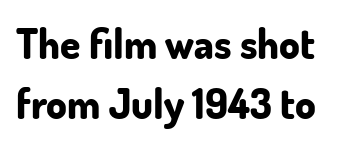
{"serif": "no", "italic": "no", "bold": "yes", "weight": "bold", "width": "normal", "stroke_contrast": "low", "x_height": "small", "monospaced": "no", "underline": "no", "line_spacing": "normal", "line_spacing_ratio": 1.47, "letter_spacing": "normal", "letter_spacing_em": 0.0, "glyph_px": 41}
